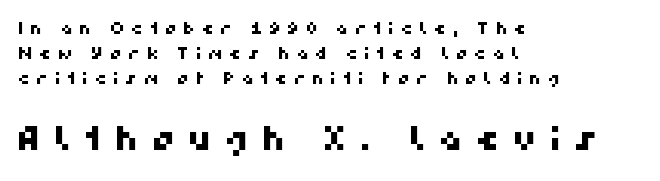
{"serif": "no", "width": "normal", "stroke_contrast": "high", "x_height": "medium", "monospaced": "no", "underline": "no", "align": "left", "line_spacing": "normal", "line_spacing_ratio": 1.47, "letter_spacing": "wide", "letter_spacing_em": 0.36, "larger_block": "second", "size_ratio": 2.0, "glyph_px": 34}
